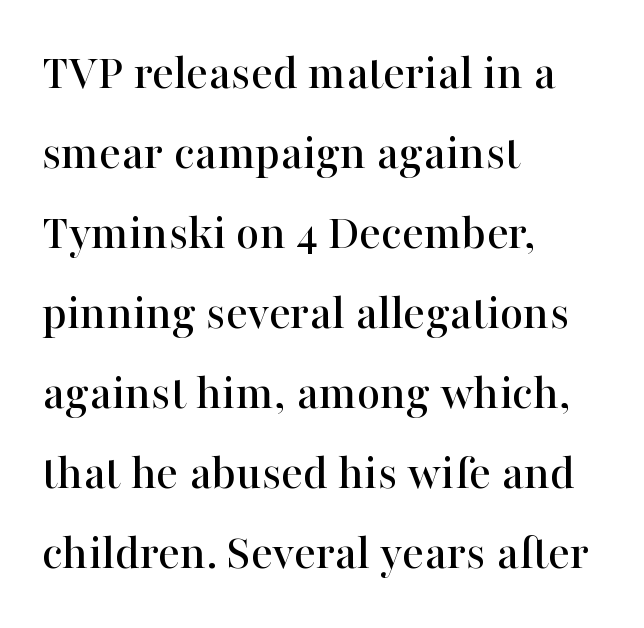
{"serif": "yes", "italic": "no", "width": "normal", "stroke_contrast": "high", "x_height": "medium", "monospaced": "no", "underline": "no", "align": "left", "line_spacing": "normal", "line_spacing_ratio": 1.57, "letter_spacing": "normal", "letter_spacing_em": 0.0, "glyph_px": 51}
